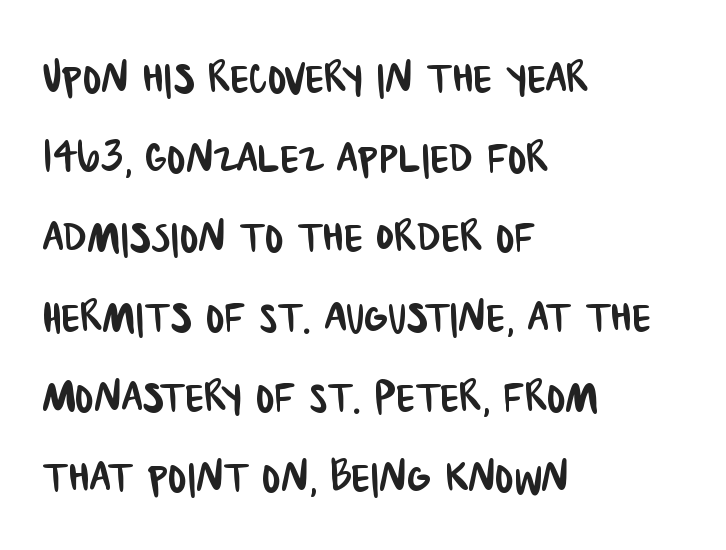
The image shows 55 px condensed sans-serif type; set left-aligned, normal line spacing (1.45x), normal letter spacing, not underlined; low stroke contrast and a large x-height.
